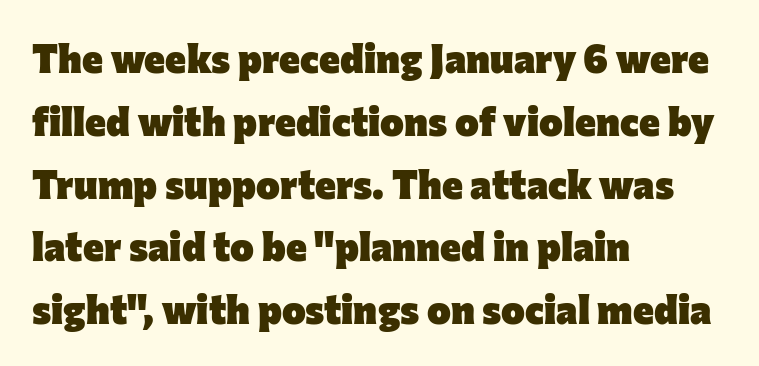
Q: Is the text bold? A: Yes.
Q: Is the text italic (slanted)? A: No, it is upright.
Q: Is the typeface a serif or a sans-serif typeface? A: Sans-serif.
Q: Is the text underlined? A: No.
Q: How is the paragraph aligned? A: Left-aligned.
Q: Is the spacing between letters normal or unusually wide? A: Normal.
Q: Is the spacing between lines tight, normal or loose? A: Normal.
Q: Width (condensed, normal, or wide)? A: Normal.
Q: Stroke contrast? A: Low.
Q: x-height? A: Medium.
Q: Monospaced? A: No.
